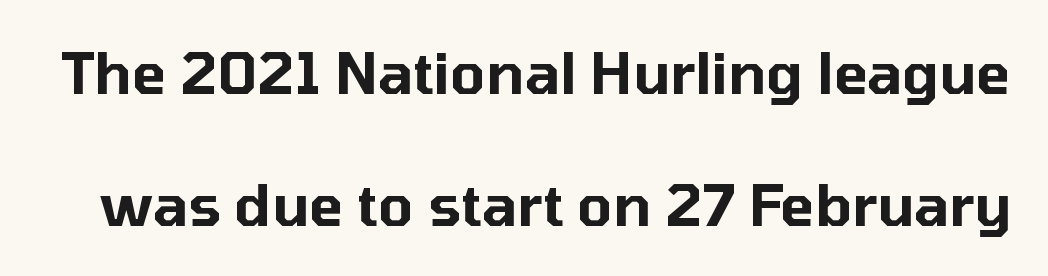
The image shows 57 px sans-serif type, upright; set loose line spacing (2.32x), normal letter spacing, not underlined; low stroke contrast and a medium x-height.
